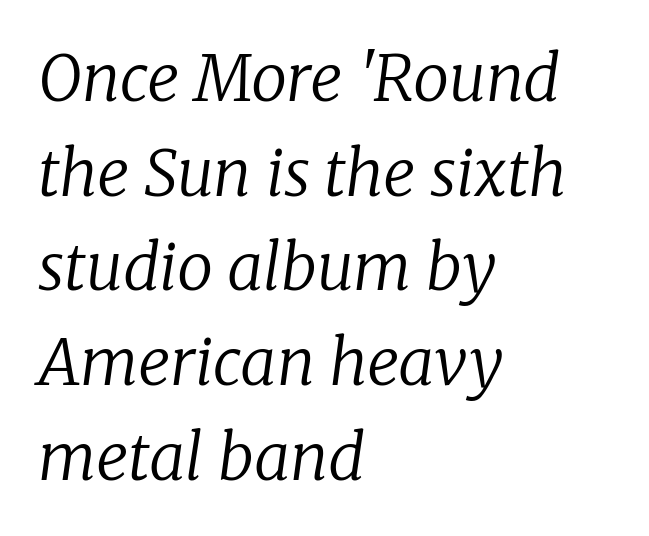
Beneath every word, the page is bare. Note: serifs present on the glyphs. Rows of type keep a routine distance in the vertical direction. These lines are rendered in a variable-pitch font. Stems and bowls with no extra thickness — not bold. The horizontal fit of the characters is conventional and even.
